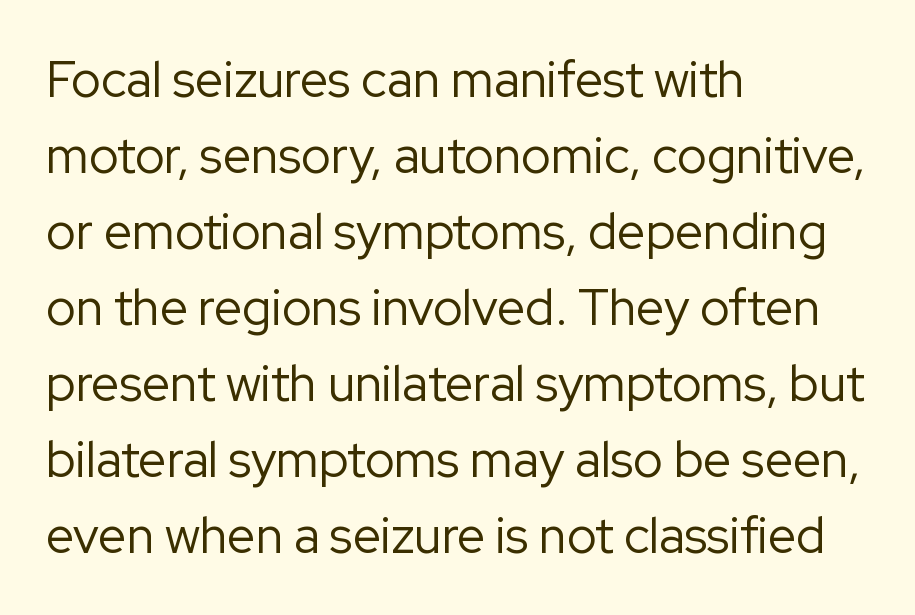
{"serif": "no", "italic": "no", "bold": "no", "weight": "regular", "width": "normal", "stroke_contrast": "low", "x_height": "medium", "monospaced": "no", "underline": "no", "align": "left", "line_spacing": "normal", "line_spacing_ratio": 1.52, "letter_spacing": "normal", "letter_spacing_em": 0.0, "glyph_px": 50}
